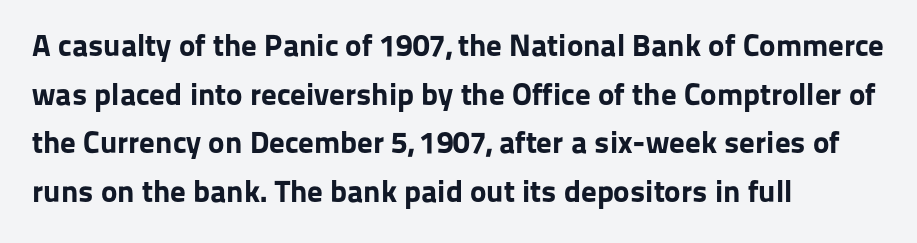
Decoration check: the copy has no underline. The face used here is proportionally spaced, like ordinary book or web type. The paragraph shown leans on its left margin. In terms of letterspacing, this is plain default setting. Leading matches the norm, producing a regular column. Unlike a traditional serif, this face leaves its strokes unadorned.
